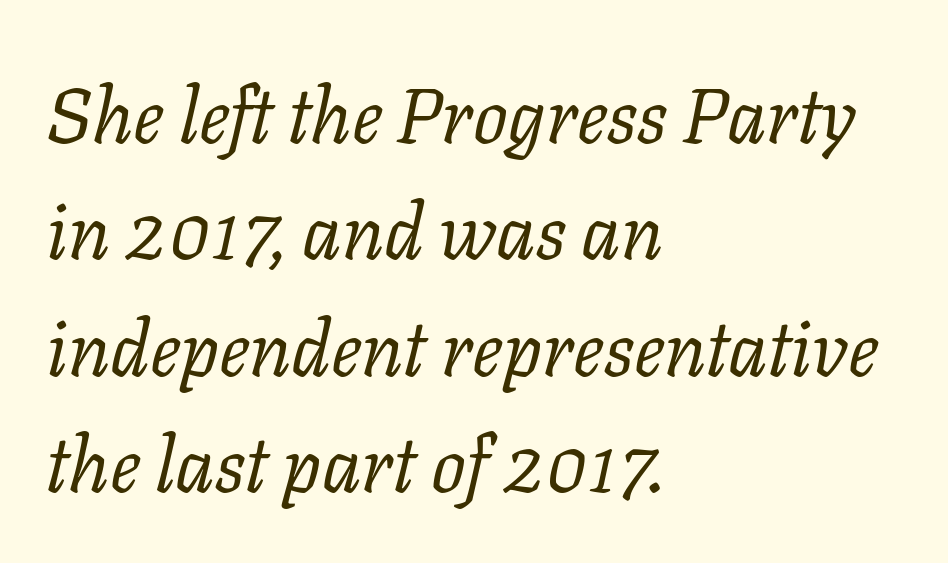
{"serif": "yes", "italic": "yes", "lean": "right", "slant_degrees": 11, "bold": "no", "weight": "regular", "width": "normal", "stroke_contrast": "low", "x_height": "medium", "monospaced": "no", "underline": "no", "align": "left", "line_spacing": "normal", "line_spacing_ratio": 1.51, "letter_spacing": "normal", "letter_spacing_em": 0.0, "glyph_px": 77}
